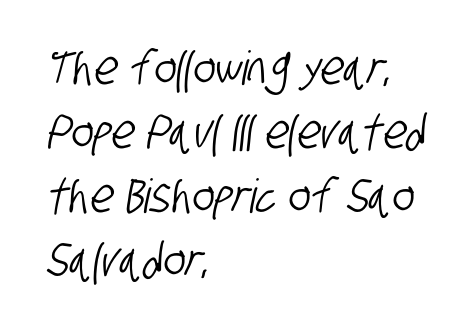
Anything drawn beneath the words? Only blank space. Characters follow at the spacing the type designer built in. Students, observe: this is what conventionally led text looks like. Is the block centered? No — it sits flush against the left margin. Is this a sans? Yes — the strokes have no serifs.
